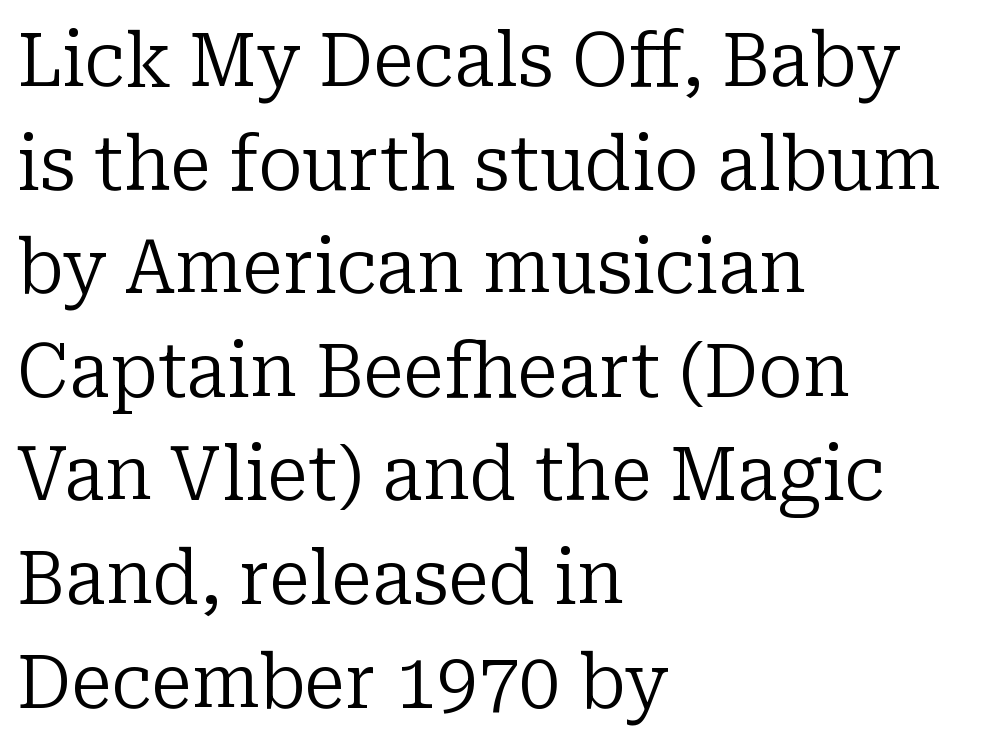
Q: Is the text bold? A: No.
Q: Is the text italic (slanted)? A: No, it is upright.
Q: Is the typeface a serif or a sans-serif typeface? A: Serif.
Q: Is the text underlined? A: No.
Q: How is the paragraph aligned? A: Left-aligned.
Q: Is the spacing between letters normal or unusually wide? A: Normal.
Q: Is the spacing between lines tight, normal or loose? A: Normal.
Q: Width (condensed, normal, or wide)? A: Normal.
Q: Stroke contrast? A: Low.
Q: x-height? A: Medium.
Q: Monospaced? A: No.
